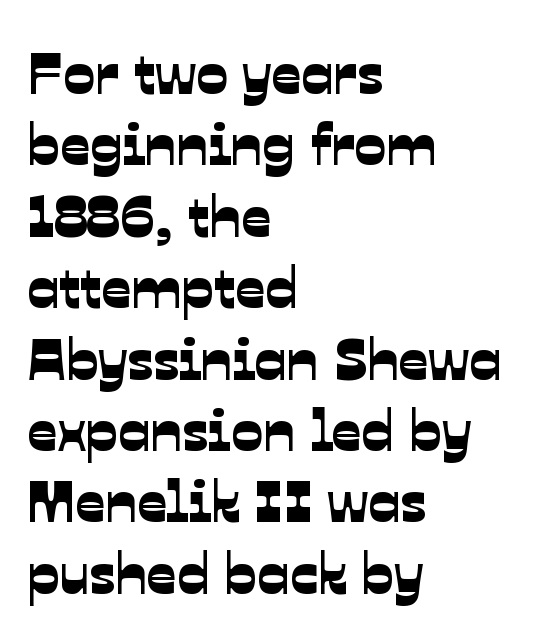
Does the type have serifs? No, each stem ends abruptly. Here the designer chose a conventional face with non-uniform glyph widths. Teacher's note: observe the even left margin — that is flush-left alignment. Plain, unruled lines of type. What stands out about the letter spacing? Nothing — it is the standard amount.
